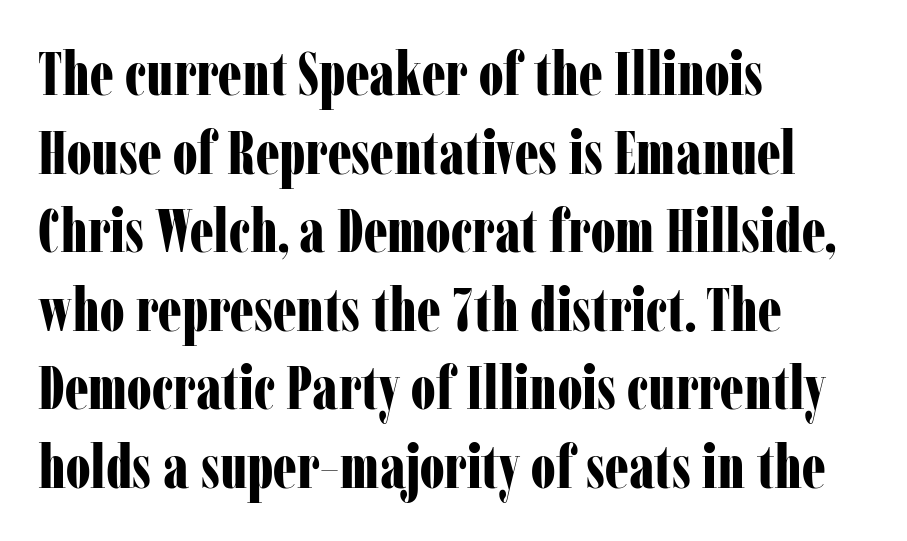
{"serif": "yes", "italic": "no", "bold": "yes", "weight": "bold", "width": "condensed", "stroke_contrast": "low", "x_height": "medium", "monospaced": "no", "underline": "no", "align": "left", "line_spacing": "normal", "line_spacing_ratio": 1.31, "letter_spacing": "normal", "letter_spacing_em": 0.0, "glyph_px": 60}
